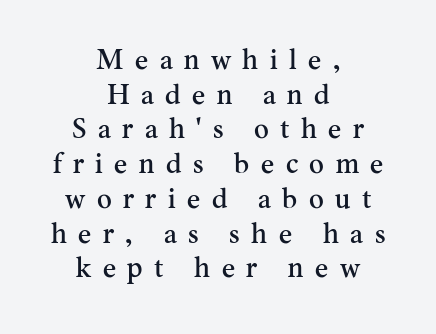
Q: Is the text italic (slanted)? A: No, it is upright.
Q: Is the typeface a serif or a sans-serif typeface? A: Serif.
Q: Is the text underlined? A: No.
Q: How is the paragraph aligned? A: Centered.
Q: Is the spacing between letters normal or unusually wide? A: Unusually wide.
Q: Width (condensed, normal, or wide)? A: Normal.
Q: Stroke contrast? A: Medium.
Q: x-height? A: Small.
Q: Monospaced? A: No.
